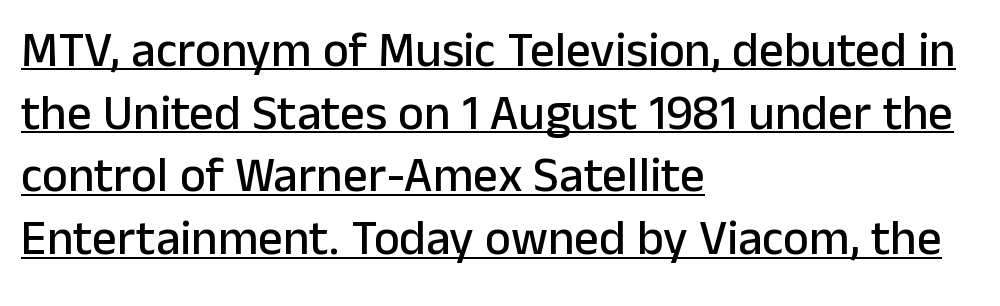
Q: Is the text italic (slanted)? A: No, it is upright.
Q: Is the typeface a serif or a sans-serif typeface? A: Sans-serif.
Q: Is the text underlined? A: Yes.
Q: How is the paragraph aligned? A: Left-aligned.
Q: Is the spacing between letters normal or unusually wide? A: Normal.
Q: Is the spacing between lines tight, normal or loose? A: Normal.
Q: Width (condensed, normal, or wide)? A: Normal.
Q: Stroke contrast? A: Low.
Q: x-height? A: Medium.
Q: Monospaced? A: No.
